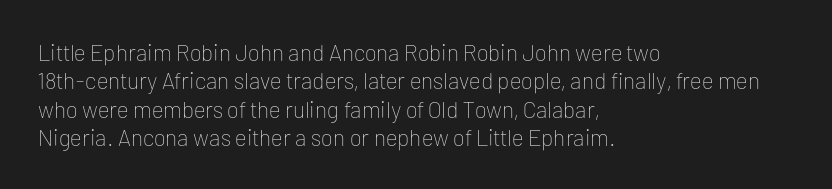
{"italic": "no", "bold": "no", "underline": "no", "align": "left", "line_spacing_ratio": 1.23, "letter_spacing": "normal", "letter_spacing_em": 0.0, "glyph_px": 23}
